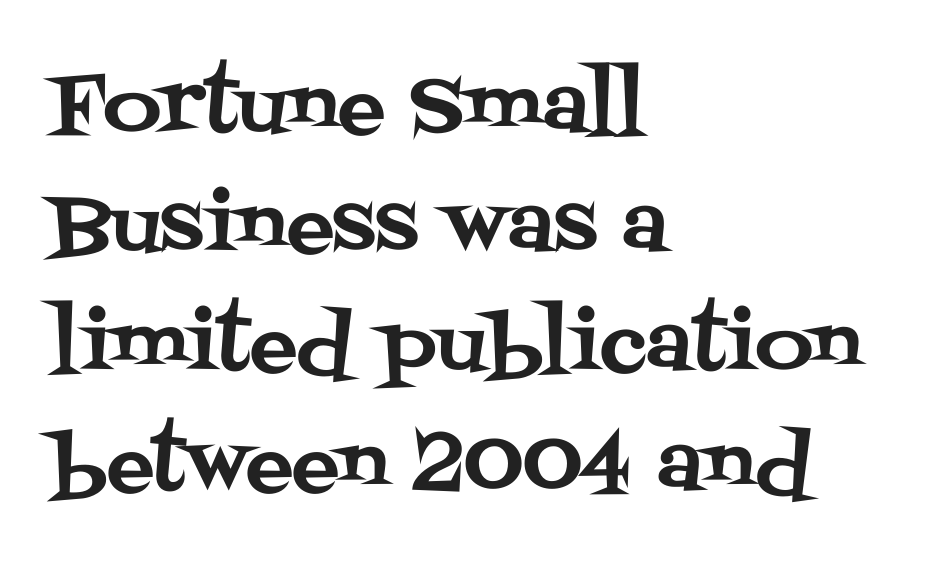
The image shows 80 px serif type, upright; set left-aligned, normal line spacing (1.49x), normal letter spacing, not underlined; medium stroke contrast and a large x-height.
